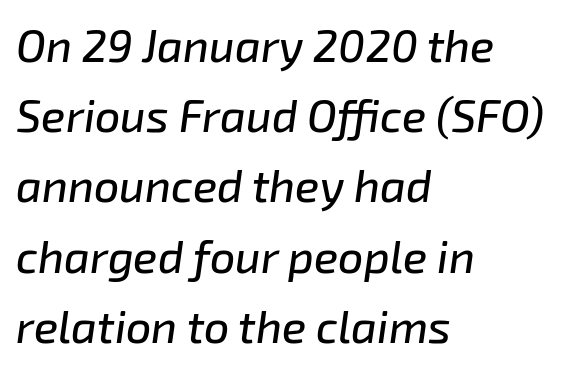
Q: Is the text italic (slanted)? A: Yes, it leans right by about 8 degrees.
Q: Is the text underlined? A: No.
Q: How is the paragraph aligned? A: Left-aligned.
Q: Is the spacing between letters normal or unusually wide? A: Normal.
Q: Is the spacing between lines tight, normal or loose? A: Normal.
Q: Width (condensed, normal, or wide)? A: Normal.
Q: Stroke contrast? A: Low.
Q: x-height? A: Medium.
Q: Monospaced? A: No.
